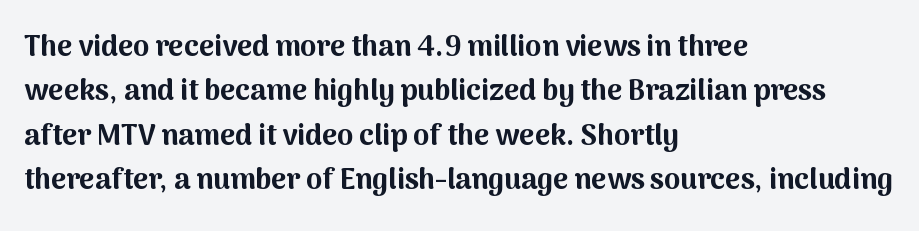
The image shows 29 px bold sans-serif type, upright; set left-aligned, normal line spacing (1.53x), normal letter spacing, not underlined; medium stroke contrast and a medium x-height.
